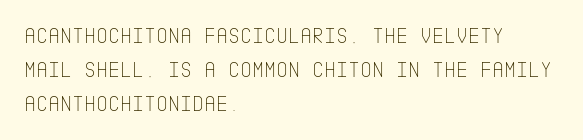
Q: Is the text bold? A: No.
Q: Is the text italic (slanted)? A: No, it is upright.
Q: Is the text underlined? A: No.
Q: How is the paragraph aligned? A: Left-aligned.
Q: Is the spacing between letters normal or unusually wide? A: Normal.
Q: Is the spacing between lines tight, normal or loose? A: Normal.
